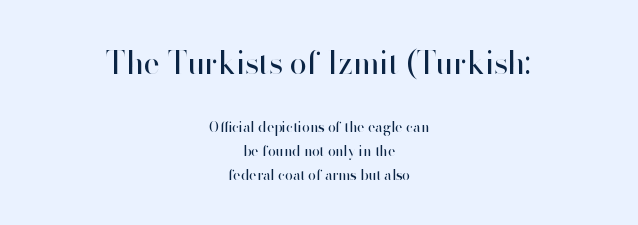
{"serif": "no", "italic": "no", "bold": "no", "weight": "regular", "width": "normal", "stroke_contrast": "high", "x_height": "small", "monospaced": "no", "underline": "no", "align": "center", "line_spacing": "normal", "line_spacing_ratio": 1.69, "letter_spacing": "normal", "letter_spacing_em": 0.0, "larger_block": "first", "size_ratio": 2.21, "glyph_px": 31}
